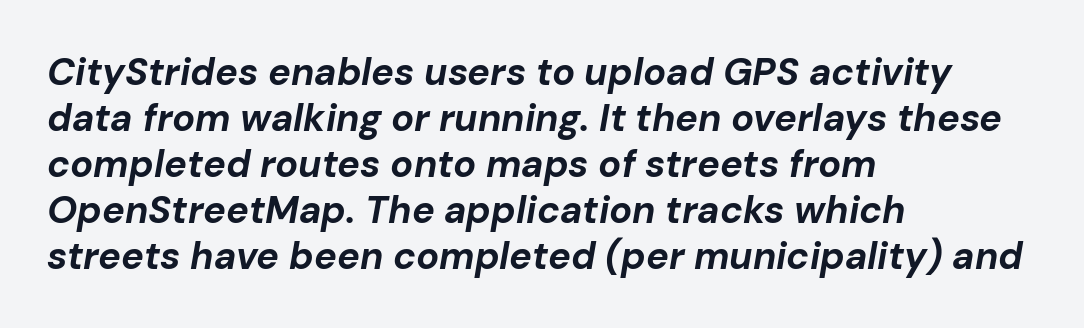
{"italic": "yes", "lean": "right", "slant_degrees": 10, "bold": "yes", "weight": "bold", "width": "normal", "stroke_contrast": "low", "x_height": "medium", "monospaced": "no", "underline": "no", "align": "left", "line_spacing_ratio": 1.21, "letter_spacing": "normal", "letter_spacing_em": 0.0, "glyph_px": 38}
